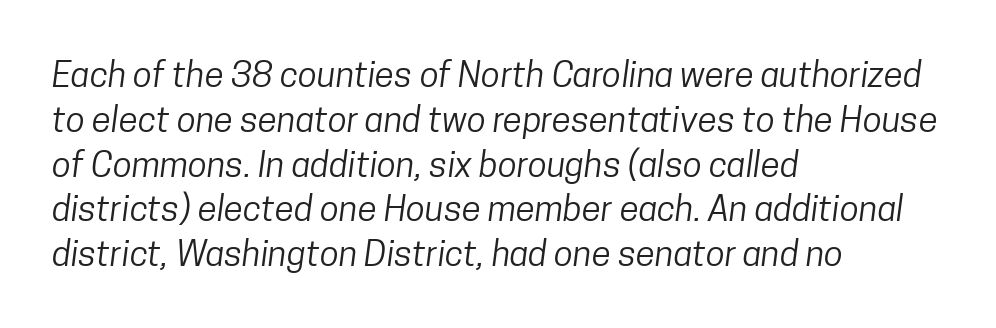
Evenly set lines give the paragraph a standard silhouette. Serif or sans? Sans — the stroke terminals are bare. The string is rendered with underlining switched off. There is no visible air inserted between adjacent glyphs. The rendering anchors every line to the left-hand side.
